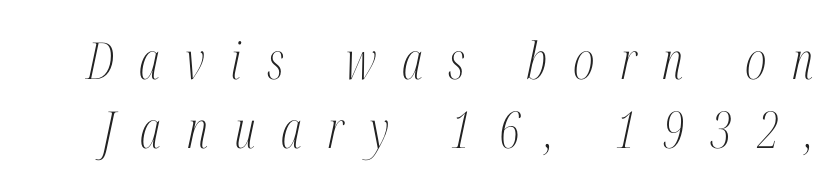
{"serif": "yes", "italic": "yes", "lean": "right", "slant_degrees": 12, "bold": "no", "weight": "light", "width": "condensed", "stroke_contrast": "medium", "x_height": "medium", "monospaced": "no", "underline": "no", "line_spacing": "normal", "line_spacing_ratio": 1.35, "letter_spacing": "wide", "letter_spacing_em": 0.5, "glyph_px": 51}
